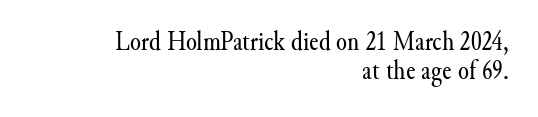
The image shows 28 px regular-weight serif type, upright; set right-aligned, tight line spacing (1.04x), normal letter spacing, not underlined; medium stroke contrast and a small x-height.
